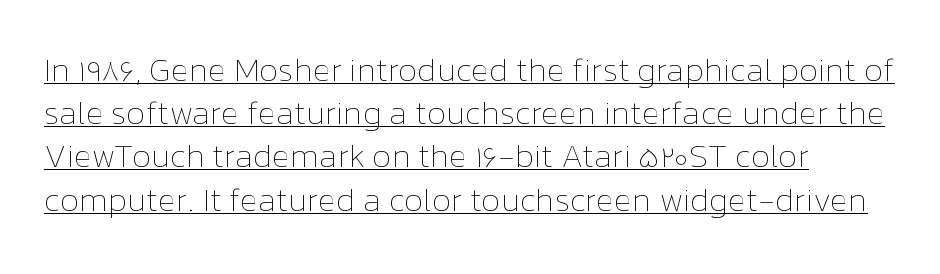
{"italic": "no", "bold": "no", "weight": "thin", "width": "normal", "stroke_contrast": "low", "x_height": "medium", "monospaced": "no", "underline": "yes", "align": "left", "line_spacing": "normal", "line_spacing_ratio": 1.31, "letter_spacing": "normal", "letter_spacing_em": 0.0, "glyph_px": 33}
